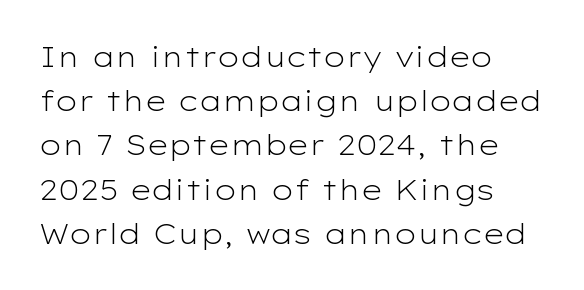
The lettering holds an erect, upright posture throughout. These lines stack with their left ends in a neat column. One glance says typical: line gaps are just what's usual. The letterforms sit shoulder to shoulder at normal distance. Bare-footed words on every line.
